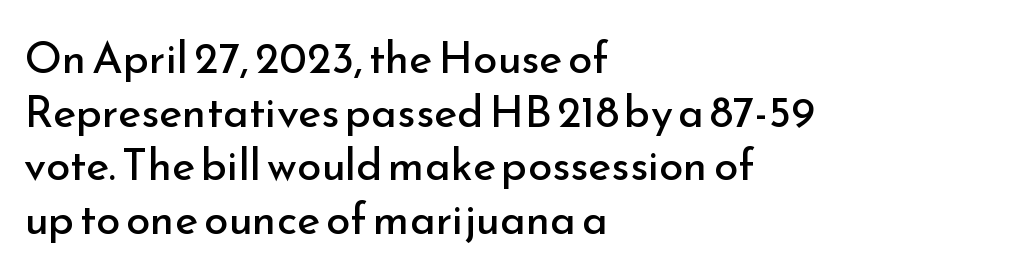
Each row of text sits above clean, open space. How are the letters spaced? Ordinarily, with no added tracking. The letters advance in unequal steps, a hallmark of proportional type. Do the letters lean? They stand straight. Check where the strokes stop: nothing finishes them off — pure sans.
